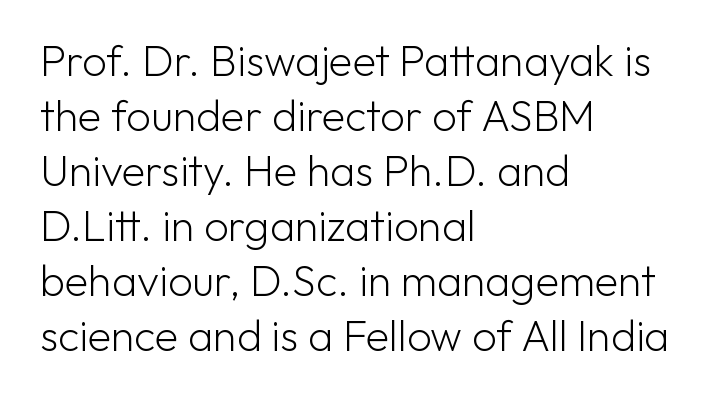
Horizontal alignment here is leftward, the default for most running prose. Glyph-to-glyph distance matches everyday printed text. Leading: standard. No letter is thick-stroked: the sample isn't bold. Each letter keeps its own natural width here, so spacing adapts to shape.
